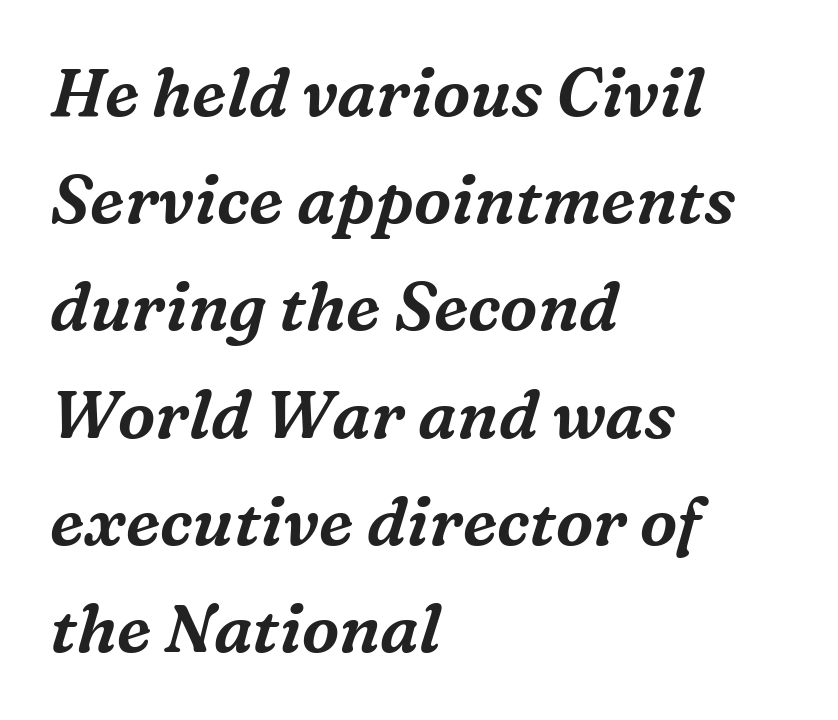
The image shows 67 px serif type, italic (leaning right); set left-aligned, normal line spacing (1.6x), normal letter spacing, not underlined; medium stroke contrast and a medium x-height.
